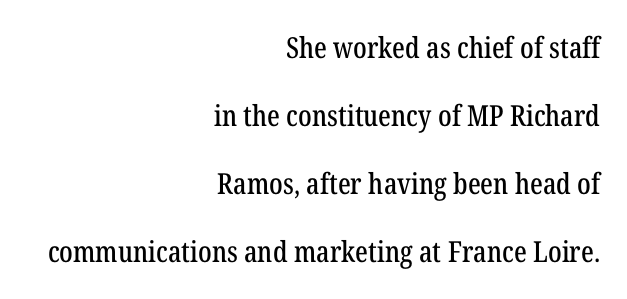
{"serif": "yes", "italic": "no", "width": "condensed", "stroke_contrast": "low", "x_height": "medium", "monospaced": "no", "underline": "no", "align": "right", "line_spacing": "loose", "line_spacing_ratio": 2.35, "letter_spacing": "normal", "letter_spacing_em": 0.0, "glyph_px": 29}
